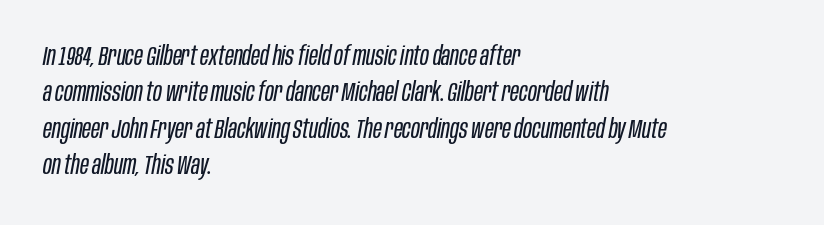
Q: Is the text bold? A: No.
Q: Is the text italic (slanted)? A: Yes, it leans right by about 10 degrees.
Q: Is the text underlined? A: No.
Q: How is the paragraph aligned? A: Left-aligned.
Q: Is the spacing between letters normal or unusually wide? A: Normal.
Q: Is the spacing between lines tight, normal or loose? A: Normal.
